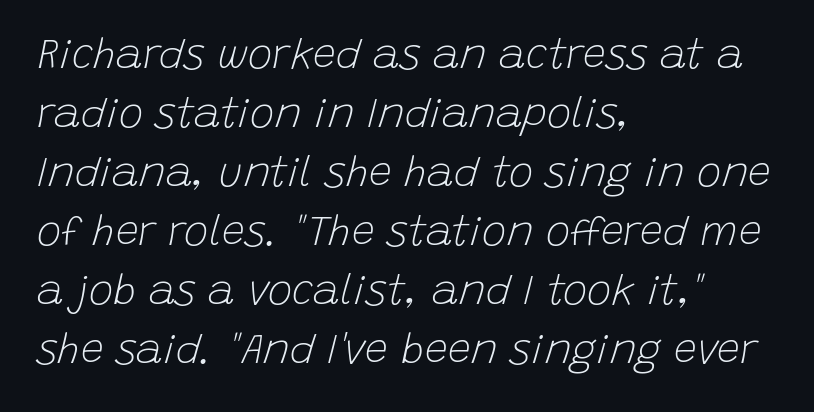
In CSS terms this would be text-align: left. This sample has the flowing, uneven cadence of proportional lettering. Each row of text sits above clean, open space. Vertical stems look standard width or narrower in stroke. Does the lettering tilt? It does — this is italic.
